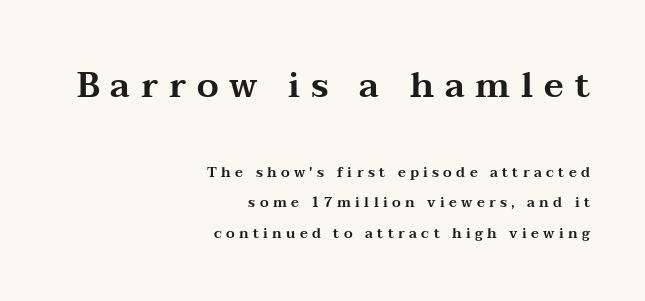
The image shows 35 px wide serif type, upright; set right-aligned, loose line spacing (2.19x), unusually wide letter spacing (+0.31 em), not underlined; the first (top) block is 2.5x larger; medium stroke contrast and a medium x-height.
